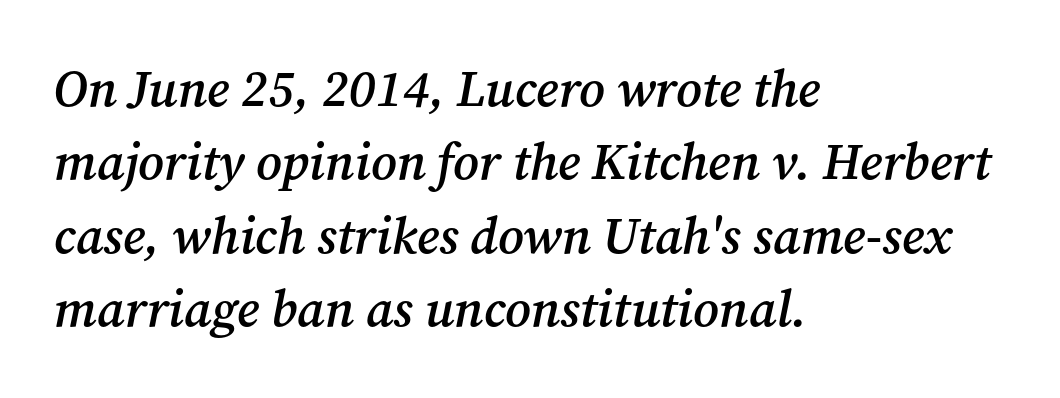
{"serif": "yes", "italic": "yes", "lean": "right", "slant_degrees": 12, "bold": "semi", "weight": "semibold", "width": "normal", "stroke_contrast": "medium", "x_height": "medium", "monospaced": "no", "underline": "no", "align": "left", "line_spacing": "normal", "line_spacing_ratio": 1.44, "letter_spacing": "normal", "letter_spacing_em": 0.0, "glyph_px": 51}
